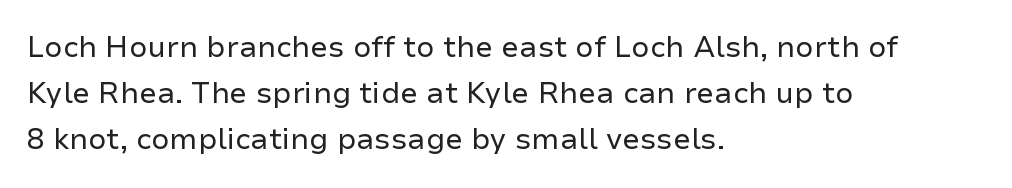
Q: Is the text bold? A: No.
Q: Is the text italic (slanted)? A: No, it is upright.
Q: Is the typeface a serif or a sans-serif typeface? A: Sans-serif.
Q: Is the text underlined? A: No.
Q: How is the paragraph aligned? A: Left-aligned.
Q: Is the spacing between letters normal or unusually wide? A: Normal.
Q: Is the spacing between lines tight, normal or loose? A: Normal.
Q: Width (condensed, normal, or wide)? A: Normal.
Q: Stroke contrast? A: Low.
Q: x-height? A: Medium.
Q: Monospaced? A: No.
